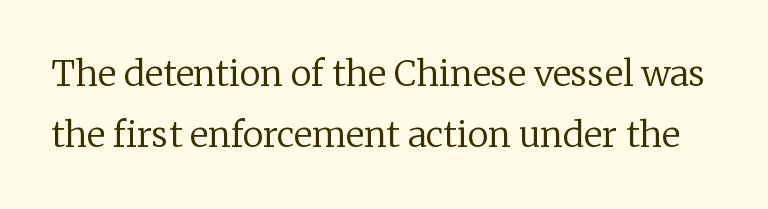
Has an underline been added? It has not. The typeface chosen for these lines features serifs. You could not count columns in this text — the font is proportionally spaced. This is not heavy type; no bold has been used. The letters sit at their default tracking, neither squeezed nor spread. The letters stand straight up with perfectly vertical stems.
